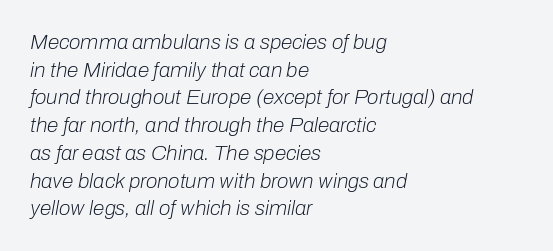
{"italic": "yes", "lean": "right", "slant_degrees": 10, "bold": "no", "underline": "no", "align": "left", "line_spacing": "normal", "line_spacing_ratio": 1.32, "letter_spacing": "normal", "letter_spacing_em": 0.0, "glyph_px": 21}
